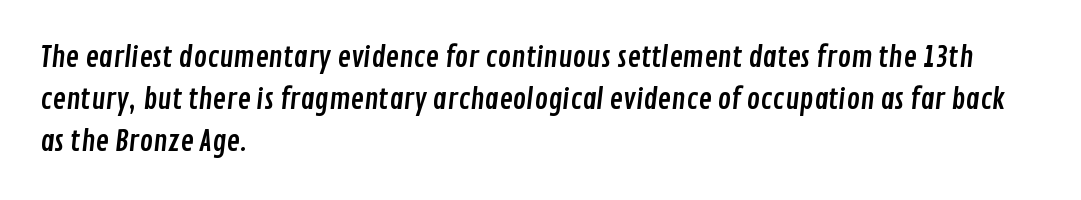
{"serif": "no", "width": "condensed", "stroke_contrast": "low", "x_height": "medium", "monospaced": "no", "underline": "no", "align": "left", "line_spacing": "normal", "line_spacing_ratio": 1.5, "letter_spacing": "normal", "letter_spacing_em": 0.0, "glyph_px": 28}
